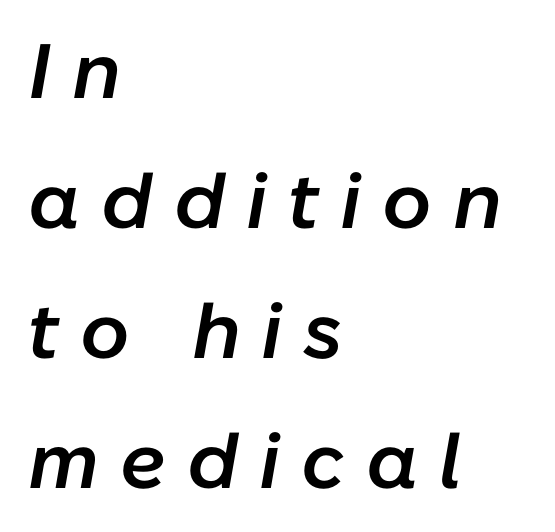
Q: Is the text bold? A: Semi-bold.
Q: Is the text italic (slanted)? A: Yes, it leans right by about 10 degrees.
Q: Is the text underlined? A: No.
Q: How is the paragraph aligned? A: Left-aligned.
Q: Is the spacing between letters normal or unusually wide? A: Unusually wide.
Q: Is the spacing between lines tight, normal or loose? A: Normal.
Q: Width (condensed, normal, or wide)? A: Normal.
Q: Stroke contrast? A: Low.
Q: x-height? A: Medium.
Q: Monospaced? A: No.
